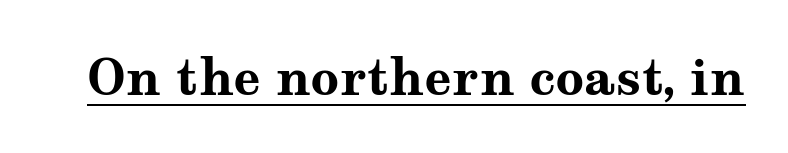
{"serif": "yes", "italic": "no", "bold": "yes", "weight": "bold", "width": "wide", "stroke_contrast": "medium", "x_height": "medium", "monospaced": "no", "underline": "yes", "letter_spacing": "normal", "letter_spacing_em": 0.0, "glyph_px": 50}
